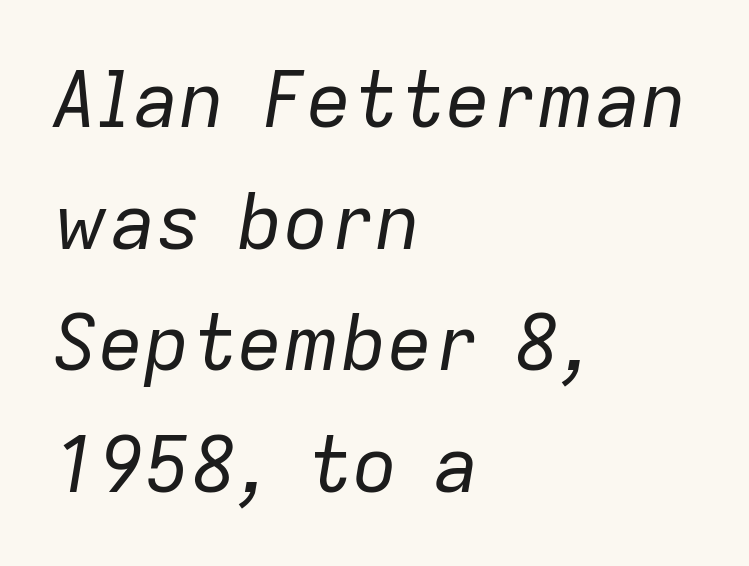
Q: Is the text bold? A: No.
Q: Is the text italic (slanted)? A: Yes, it leans right by about 9 degrees.
Q: Is the text underlined? A: No.
Q: How is the paragraph aligned? A: Left-aligned.
Q: Is the spacing between letters normal or unusually wide? A: Normal.
Q: Is the spacing between lines tight, normal or loose? A: Normal.
Q: Width (condensed, normal, or wide)? A: Normal.
Q: Stroke contrast? A: Low.
Q: x-height? A: Medium.
Q: Monospaced? A: No.
